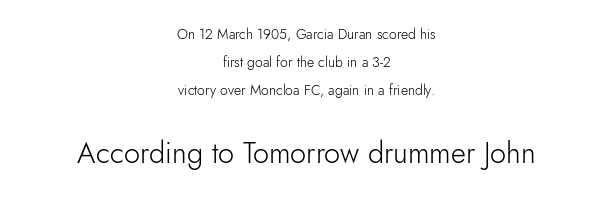
Varying glyph widths throughout — classic text-font behaviour. Here the glyphs are tracked normally, forming tight word shapes. Size contrast runs from small at the top to large at the bottom. The rendering positions every line midway between the sides. The gap between lines stays unmarked. The axis of the letterforms is exactly vertical.
